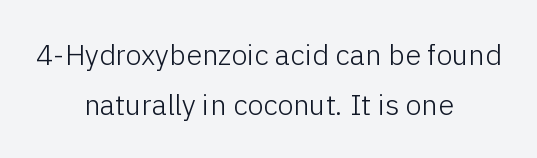
Unbolded letterforms with no extra heft. Nobody drew a line under any word here. This sample uses an upright cut, with every glyph sitting square on the baseline. Spacing verdict: proportional, widths tailored to each character. The paragraph has two soft edges and a firm central axis. Does extra space separate the letters? No, they use regular spacing.
